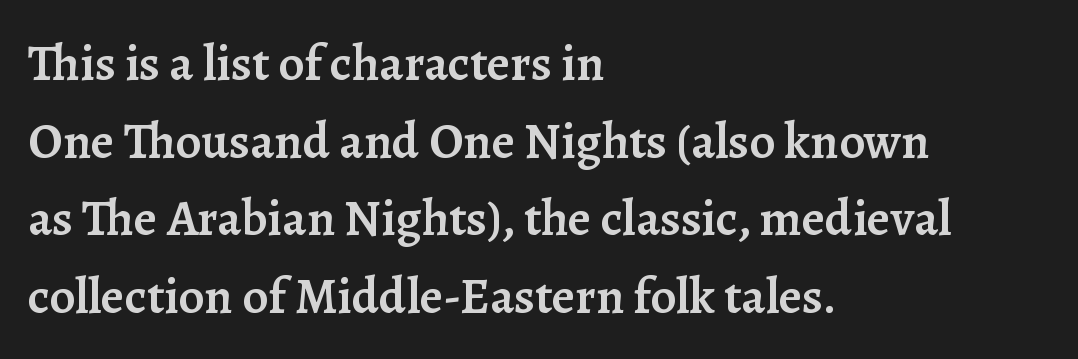
{"serif": "yes", "italic": "no", "bold": "semi", "weight": "semibold", "width": "normal", "stroke_contrast": "low", "x_height": "medium", "monospaced": "no", "underline": "no", "align": "left", "line_spacing": "normal", "line_spacing_ratio": 1.52, "letter_spacing": "normal", "letter_spacing_em": 0.0, "glyph_px": 51}
